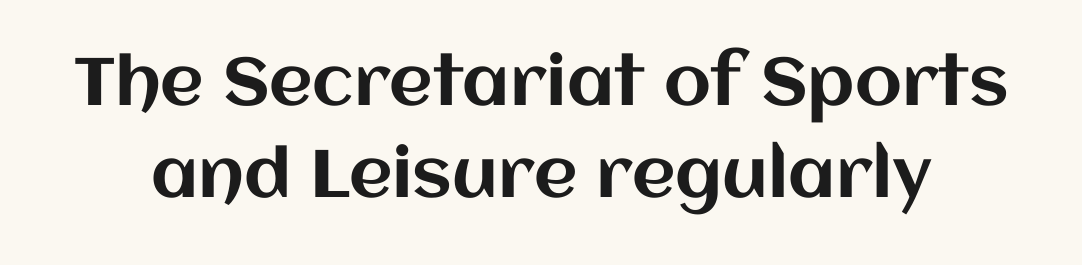
Italic? Not at all — the glyphs are vertical. The baseline area is clear. How are the letters spaced? Ordinarily, with no added tracking. These lines are rendered in a variable-pitch font.
